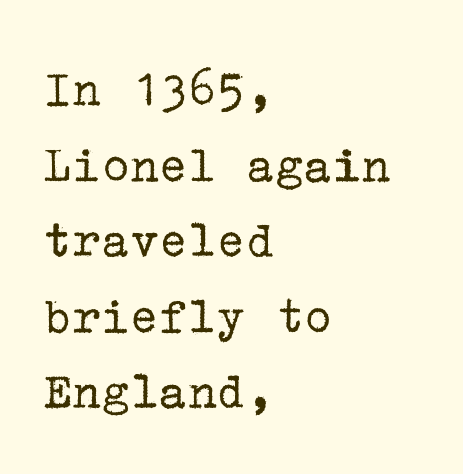
{"serif": "yes", "italic": "no", "bold": "no", "weight": "regular", "width": "normal", "stroke_contrast": "low", "x_height": "medium", "underline": "no", "align": "left", "line_spacing": "normal", "line_spacing_ratio": 1.4, "letter_spacing": "normal", "letter_spacing_em": 0.0, "glyph_px": 54}
